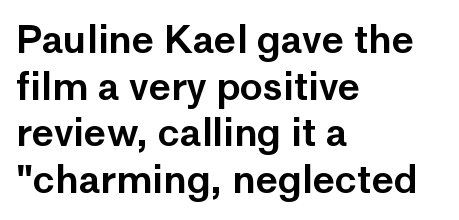
Q: Is the text italic (slanted)? A: No, it is upright.
Q: Is the typeface a serif or a sans-serif typeface? A: Sans-serif.
Q: Is the text underlined? A: No.
Q: How is the paragraph aligned? A: Left-aligned.
Q: Is the spacing between letters normal or unusually wide? A: Normal.
Q: Width (condensed, normal, or wide)? A: Normal.
Q: Stroke contrast? A: Low.
Q: x-height? A: Medium.
Q: Monospaced? A: No.
